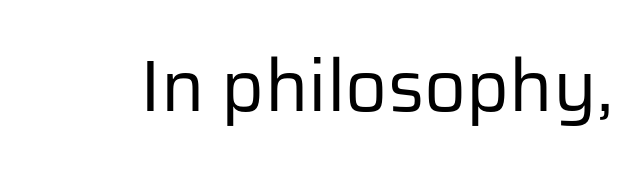
Q: Is the text bold? A: No.
Q: Is the text italic (slanted)? A: No, it is upright.
Q: Is the typeface a serif or a sans-serif typeface? A: Sans-serif.
Q: Is the text underlined? A: No.
Q: Is the spacing between letters normal or unusually wide? A: Normal.
Q: Width (condensed, normal, or wide)? A: Normal.
Q: Stroke contrast? A: Low.
Q: x-height? A: Medium.
Q: Monospaced? A: No.
